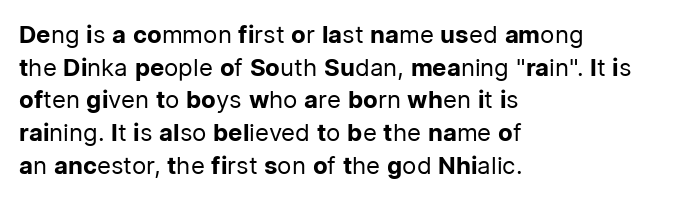
The image shows 24 px text type, upright; set left-aligned, normal line spacing (1.36x), normal letter spacing, not underlined.
